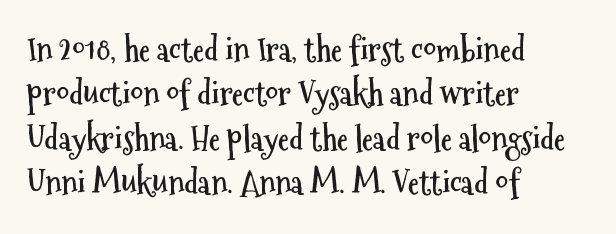
The image shows 32 px semibold, condensed sans-serif type, upright; set left-aligned, normal line spacing (1.39x), normal letter spacing, not underlined; medium stroke contrast and a medium x-height.
